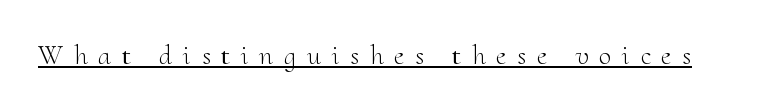
{"serif": "yes", "italic": "no", "bold": "no", "weight": "light", "width": "normal", "stroke_contrast": "medium", "x_height": "small", "monospaced": "no", "underline": "yes", "letter_spacing": "wide", "letter_spacing_em": 0.39, "glyph_px": 28}
